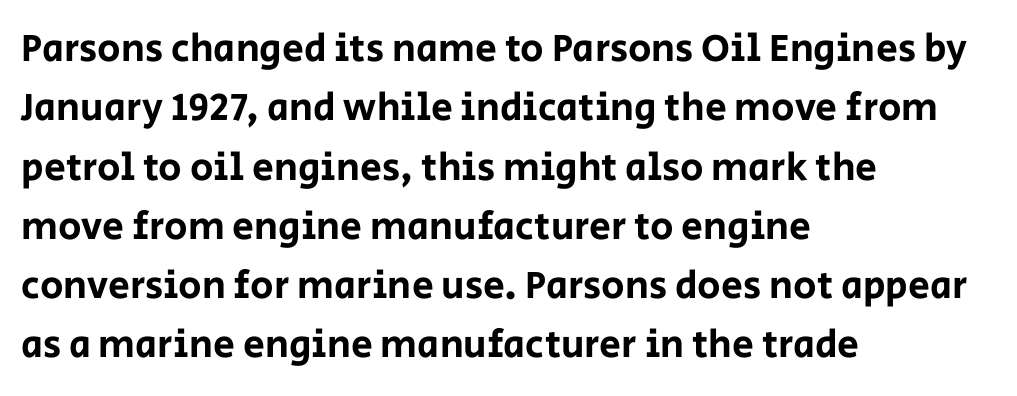
The image shows 39 px sans-serif type, upright; set left-aligned, normal line spacing (1.52x), normal letter spacing, not underlined; low stroke contrast and a large x-height.
